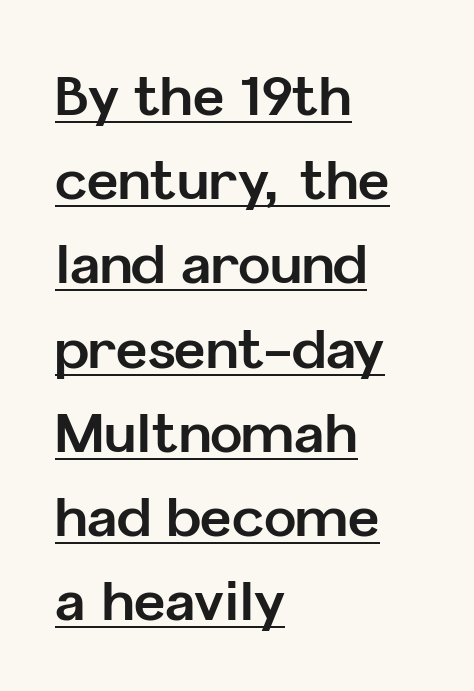
Q: Is the text bold? A: Yes.
Q: Is the text italic (slanted)? A: No, it is upright.
Q: Is the typeface a serif or a sans-serif typeface? A: Sans-serif.
Q: Is the text underlined? A: Yes.
Q: How is the paragraph aligned? A: Left-aligned.
Q: Is the spacing between letters normal or unusually wide? A: Normal.
Q: Is the spacing between lines tight, normal or loose? A: Normal.
Q: Width (condensed, normal, or wide)? A: Normal.
Q: Stroke contrast? A: Low.
Q: x-height? A: Medium.
Q: Monospaced? A: No.
